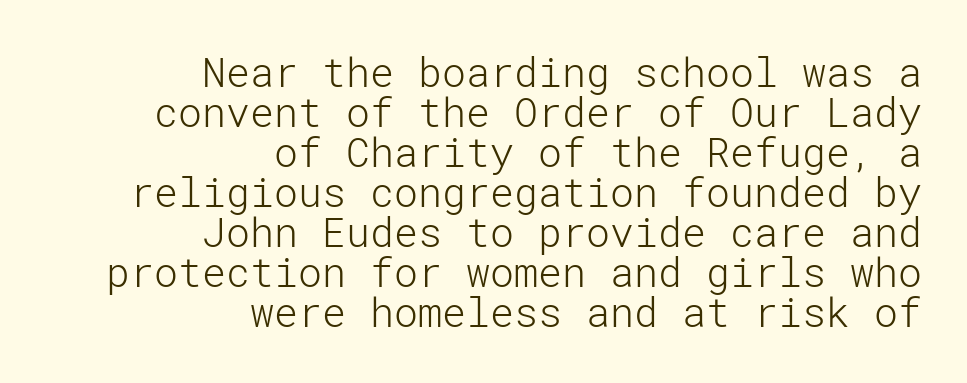
When letters stand straight like this, we call the style roman or upright. No feet cap the strokes, marking this as sans-serif type. A typesetter would call this zero additional tracking. The letterforms sit at book weight or below. Which margin do the lines hug? The right one — the left edge is uneven.
